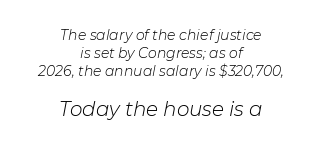
Q: Is the text bold? A: No.
Q: Is the text italic (slanted)? A: Yes, it leans right by about 11 degrees.
Q: Is the text underlined? A: No.
Q: How is the paragraph aligned? A: Centered.
Q: Is the spacing between letters normal or unusually wide? A: Normal.
Q: Is the spacing between lines tight, normal or loose? A: Normal.
Q: Which block of text is set in a larger size, the first (top) or the second (bottom)? A: The second (bottom) one.
